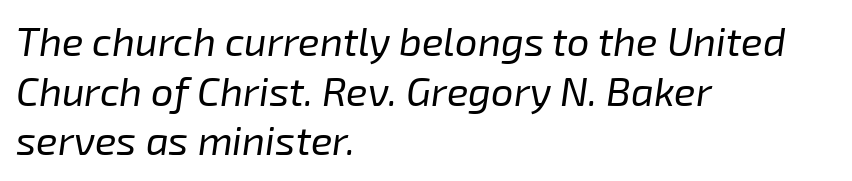
This sample has the flowing, uneven cadence of proportional lettering. Vertical stems look standard width or narrower in stroke. The string is rendered with underlining switched off. Caption: multi-line text, flush left, ragged right. Tracking value appears to be zero — textbook default spacing. It's the slanting kind of type.
